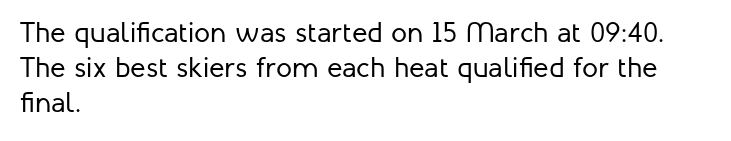
The image shows 29 px regular-weight sans-serif type, upright; set left-aligned, line spacing 1.21x, normal letter spacing, not underlined; low stroke contrast and a medium x-height.
